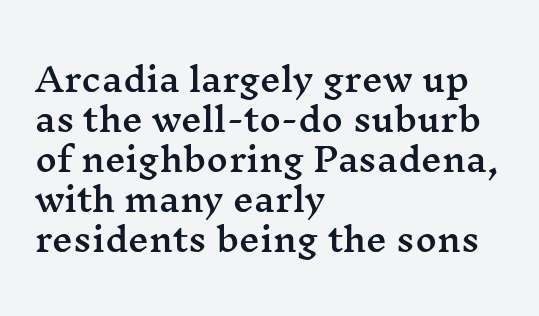
Q: Is the text italic (slanted)? A: No, it is upright.
Q: Is the typeface a serif or a sans-serif typeface? A: Serif.
Q: Is the text underlined? A: No.
Q: How is the paragraph aligned? A: Left-aligned.
Q: Is the spacing between letters normal or unusually wide? A: Normal.
Q: Width (condensed, normal, or wide)? A: Wide.
Q: Stroke contrast? A: Medium.
Q: x-height? A: Medium.
Q: Monospaced? A: No.
